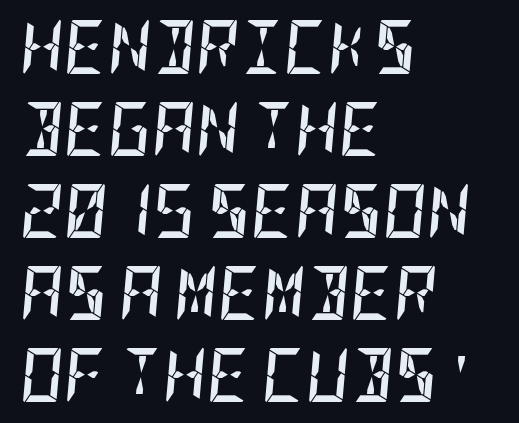
{"italic": "yes", "lean": "right", "slant_degrees": 5, "bold": "yes", "weight": "semibold", "width": "condensed", "stroke_contrast": "low", "x_height": "large", "underline": "no", "align": "left", "line_spacing": "normal", "line_spacing_ratio": 1.52, "letter_spacing": "normal", "letter_spacing_em": 0.0, "glyph_px": 54}
